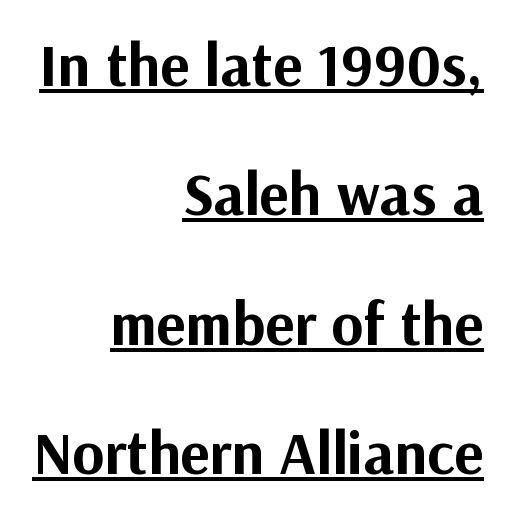
Q: Is the text bold? A: Yes.
Q: Is the text italic (slanted)? A: No, it is upright.
Q: Is the typeface a serif or a sans-serif typeface? A: Sans-serif.
Q: Is the text underlined? A: Yes.
Q: How is the paragraph aligned? A: Right-aligned.
Q: Is the spacing between letters normal or unusually wide? A: Normal.
Q: Is the spacing between lines tight, normal or loose? A: Loose.
Q: Width (condensed, normal, or wide)? A: Normal.
Q: Stroke contrast? A: Medium.
Q: x-height? A: Medium.
Q: Monospaced? A: No.
